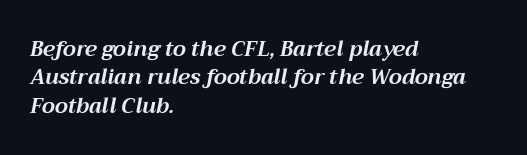
{"italic": "yes", "lean": "right", "slant_degrees": 12, "bold": "yes", "underline": "no", "align": "left", "line_spacing": "normal", "line_spacing_ratio": 1.35, "letter_spacing": "normal", "letter_spacing_em": 0.0, "glyph_px": 21}
